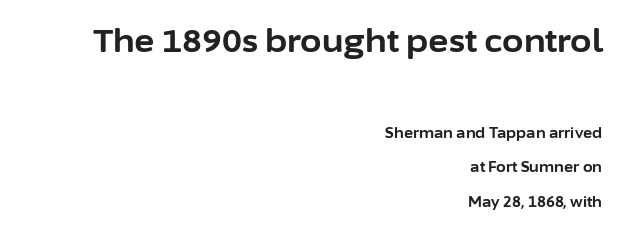
{"serif": "no", "italic": "no", "bold": "yes", "weight": "bold", "width": "normal", "stroke_contrast": "low", "x_height": "medium", "monospaced": "no", "underline": "no", "align": "right", "line_spacing": "loose", "line_spacing_ratio": 2.46, "letter_spacing": "normal", "letter_spacing_em": 0.0, "larger_block": "first", "size_ratio": 2.21, "glyph_px": 31}
